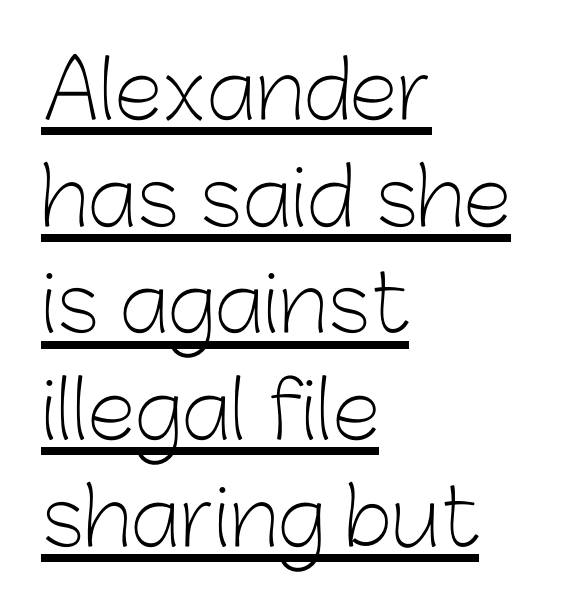
{"serif": "no", "italic": "no", "bold": "no", "weight": "light", "width": "normal", "stroke_contrast": "low", "x_height": "medium", "monospaced": "no", "underline": "yes", "align": "left", "line_spacing": "normal", "line_spacing_ratio": 1.35, "letter_spacing": "normal", "letter_spacing_em": 0.0, "glyph_px": 79}
